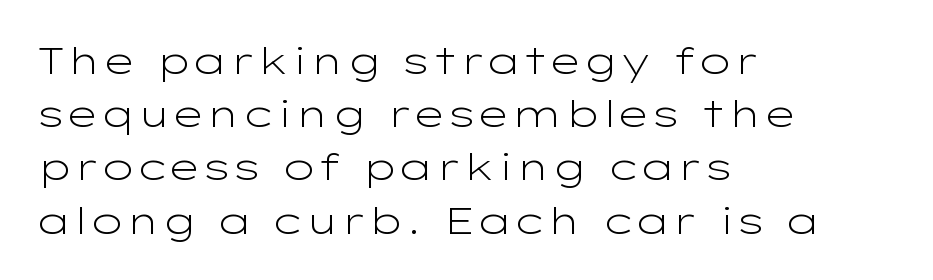
The image shows 38 px light, wide sans-serif type, upright; set left-aligned, normal line spacing (1.4x), normal letter spacing, not underlined; low stroke contrast and a medium x-height.
